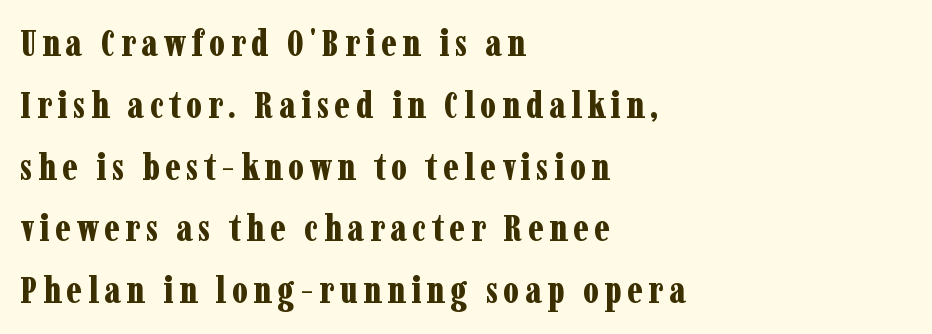
{"serif": "yes", "italic": "no", "bold": "yes", "weight": "bold", "width": "condensed", "stroke_contrast": "low", "x_height": "medium", "monospaced": "no", "underline": "no", "align": "left", "line_spacing": "normal", "line_spacing_ratio": 1.67, "glyph_px": 37}
